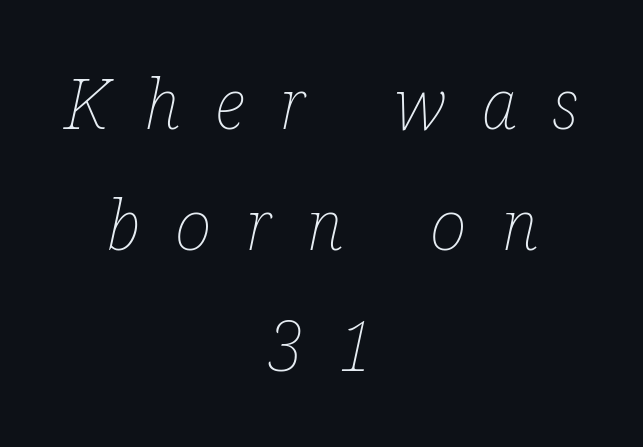
{"italic": "yes", "lean": "right", "slant_degrees": 12, "bold": "no", "weight": "thin", "width": "condensed", "stroke_contrast": "low", "x_height": "medium", "monospaced": "no", "underline": "no", "align": "center", "line_spacing_ratio": 1.73, "letter_spacing": "wide", "letter_spacing_em": 0.5, "glyph_px": 70}
